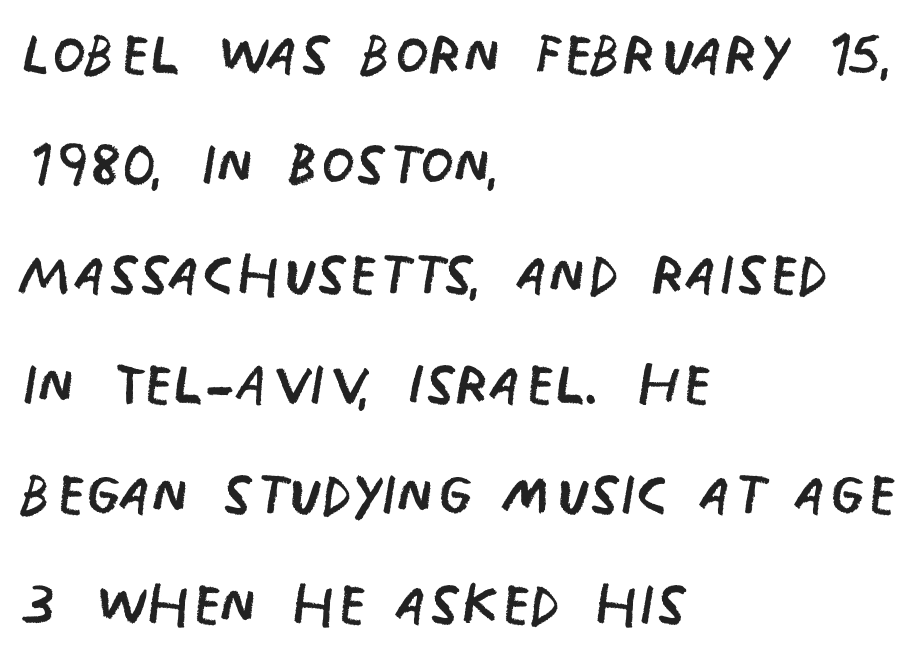
{"serif": "no", "bold": "no", "weight": "regular", "width": "condensed", "stroke_contrast": "low", "x_height": "large", "monospaced": "no", "underline": "no", "align": "left", "line_spacing": "normal", "line_spacing_ratio": 1.41, "letter_spacing": "normal", "letter_spacing_em": 0.0, "glyph_px": 78}
